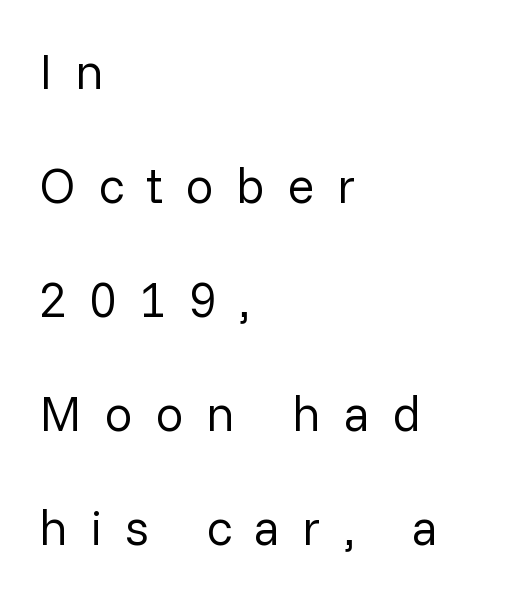
Q: Is the text bold? A: No.
Q: Is the text italic (slanted)? A: No, it is upright.
Q: Is the typeface a serif or a sans-serif typeface? A: Sans-serif.
Q: Is the text underlined? A: No.
Q: How is the paragraph aligned? A: Left-aligned.
Q: Is the spacing between letters normal or unusually wide? A: Unusually wide.
Q: Is the spacing between lines tight, normal or loose? A: Loose.
Q: Width (condensed, normal, or wide)? A: Normal.
Q: Stroke contrast? A: Low.
Q: x-height? A: Medium.
Q: Monospaced? A: No.
